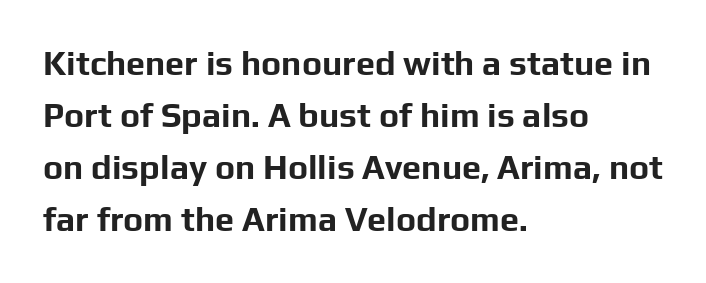
{"serif": "no", "italic": "no", "bold": "yes", "weight": "bold", "width": "normal", "stroke_contrast": "low", "x_height": "medium", "monospaced": "no", "underline": "no", "align": "left", "line_spacing": "normal", "line_spacing_ratio": 1.53, "letter_spacing": "normal", "letter_spacing_em": 0.0, "glyph_px": 34}
